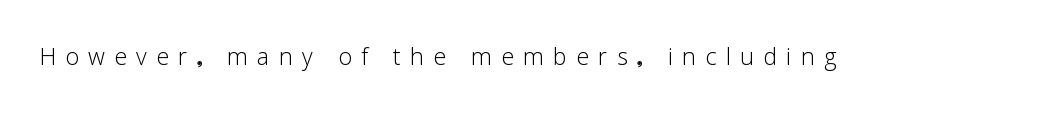
Q: Is the text bold? A: No.
Q: Is the text italic (slanted)? A: No, it is upright.
Q: Is the typeface a serif or a sans-serif typeface? A: Sans-serif.
Q: Is the text underlined? A: No.
Q: Is the spacing between letters normal or unusually wide? A: Unusually wide.
Q: Width (condensed, normal, or wide)? A: Normal.
Q: Stroke contrast? A: Low.
Q: x-height? A: Medium.
Q: Monospaced? A: No.
